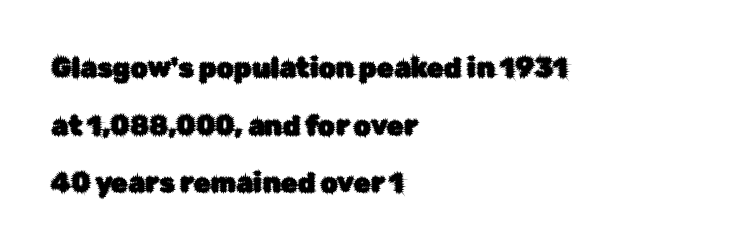
{"italic": "no", "underline": "no", "align": "left", "line_spacing": "loose", "line_spacing_ratio": 2.13, "letter_spacing": "normal", "letter_spacing_em": 0.0, "glyph_px": 27}
